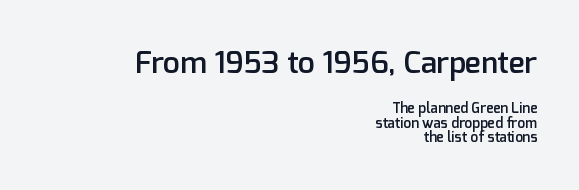
The image shows 30 px semibold sans-serif type, upright; set right-aligned, tight line spacing (1.06x), normal letter spacing, not underlined; the first (top) block is 2.14x larger; low stroke contrast and a medium x-height.
